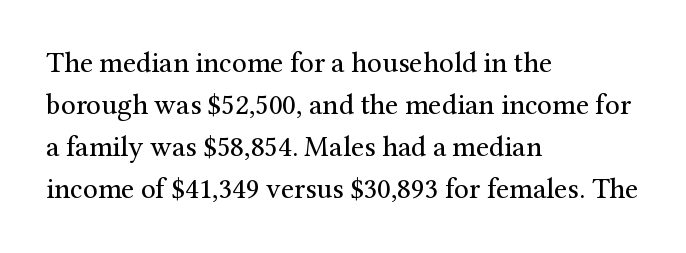
{"serif": "yes", "italic": "no", "bold": "no", "weight": "regular", "width": "normal", "stroke_contrast": "medium", "x_height": "medium", "monospaced": "no", "underline": "no", "align": "left", "line_spacing": "normal", "line_spacing_ratio": 1.45, "letter_spacing": "normal", "letter_spacing_em": 0.0, "glyph_px": 29}
